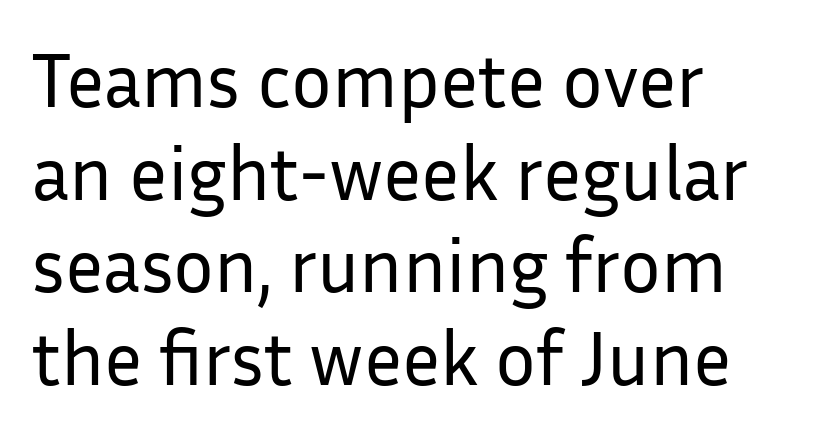
This sample has the flowing, uneven cadence of proportional lettering. A typesetter would mark this as roman, not italic. The lines in this sample share a left origin and differ only in where they stop. Compared with typical body copy, the letter spacing here is the same. Unmarked baselines from the first word to the last.
